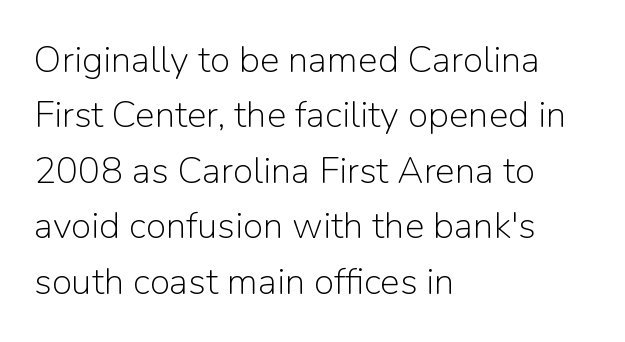
The image shows 37 px light sans-serif type, upright; set left-aligned, normal line spacing (1.5x), normal letter spacing, not underlined; low stroke contrast and a medium x-height.
